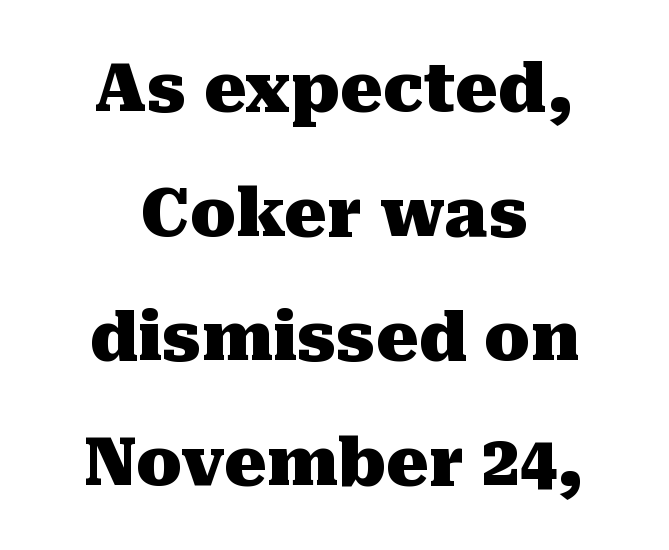
The face used here is proportionally spaced, like ordinary book or web type. Students, note that the glyphs here touch the page at normal intervals. Descenders are the only things crossing below the line. Neither beginnings nor endings align; midpoints do. Are there feet on the stems? There are — it's a serif. Set as a true bold cut, around the 700 mark.
